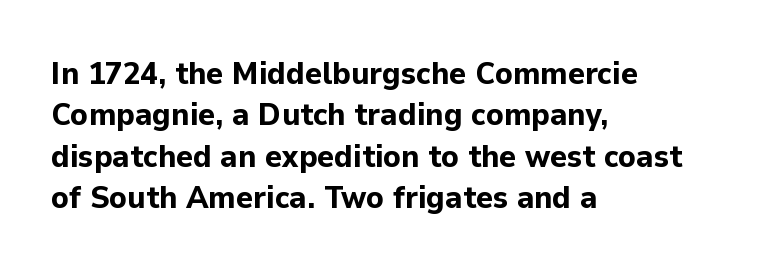
{"serif": "no", "italic": "no", "bold": "yes", "weight": "bold", "width": "normal", "stroke_contrast": "low", "x_height": "medium", "monospaced": "no", "underline": "no", "align": "left", "line_spacing": "normal", "line_spacing_ratio": 1.29, "letter_spacing": "normal", "letter_spacing_em": 0.0, "glyph_px": 32}
